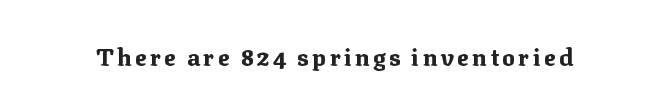
The image shows 24 px bold type, upright; set not underlined.
